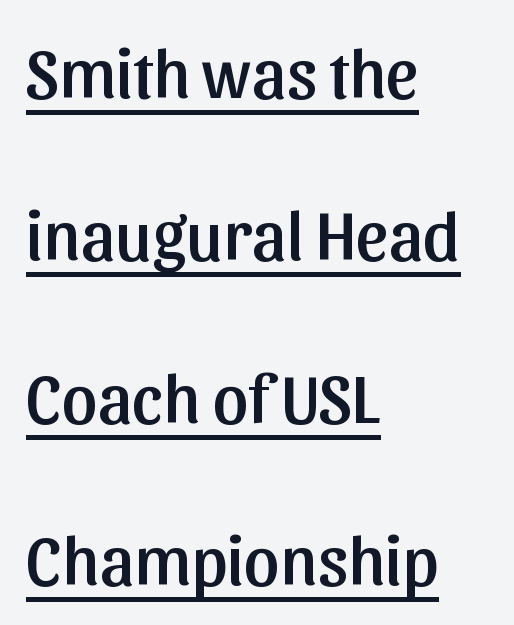
These lines are rendered in a variable-pitch font. Compared with undecorated copy, this sample adds a rule below the words. Students, observe: this is what heavily led, spacious text looks like. If you drew a ruler down the left edge, every line would touch it.
